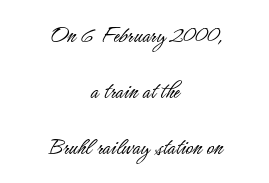
Students, note that the glyphs here touch the page at normal intervals. The strokes are not fattened; the text isn't bold. This rendering features lettering with no underline. One glance says open: line gaps are wider than usual. Typeset on center — no edge is straight.
